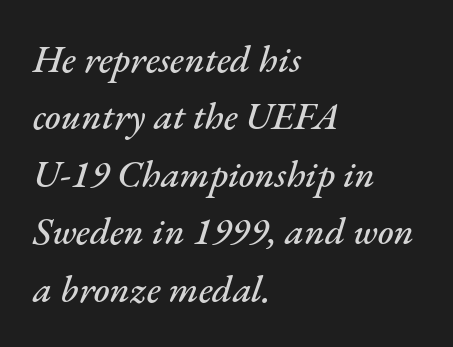
{"italic": "yes", "lean": "right", "slant_degrees": 17, "width": "normal", "stroke_contrast": "medium", "x_height": "small", "monospaced": "no", "underline": "no", "align": "left", "line_spacing": "normal", "line_spacing_ratio": 1.51, "letter_spacing": "normal", "letter_spacing_em": 0.0, "glyph_px": 38}
